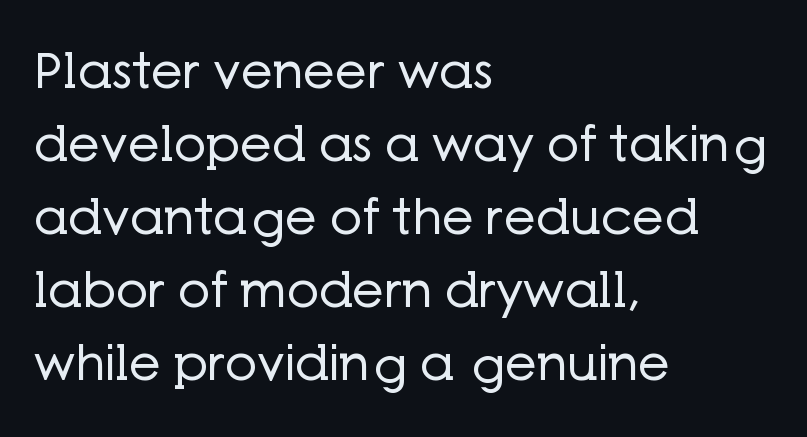
The lettering holds an erect, upright posture throughout. The rag falls on the right side of this text block. Does the type have serifs? No, each stem ends abruptly. Think of a printed novel: that variable character pitch is what you see here. Unbolded letterforms with no extra heft. Clear beneath every line of the passage.
